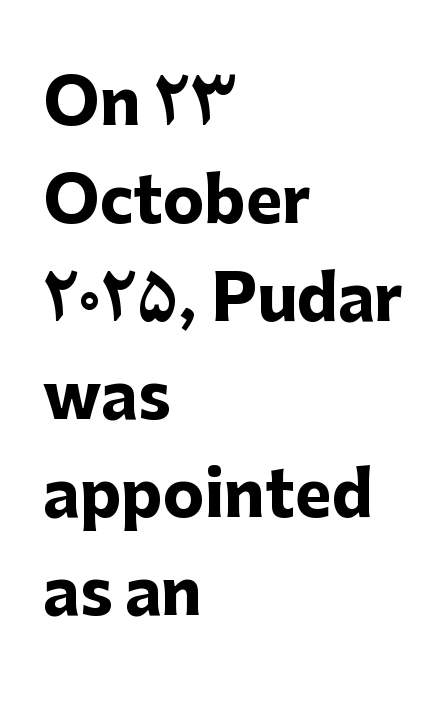
{"serif": "no", "italic": "no", "bold": "yes", "weight": "heavy", "width": "normal", "stroke_contrast": "low", "x_height": "medium", "monospaced": "no", "underline": "no", "align": "left", "line_spacing": "normal", "line_spacing_ratio": 1.58, "letter_spacing": "normal", "letter_spacing_em": 0.0, "glyph_px": 62}
